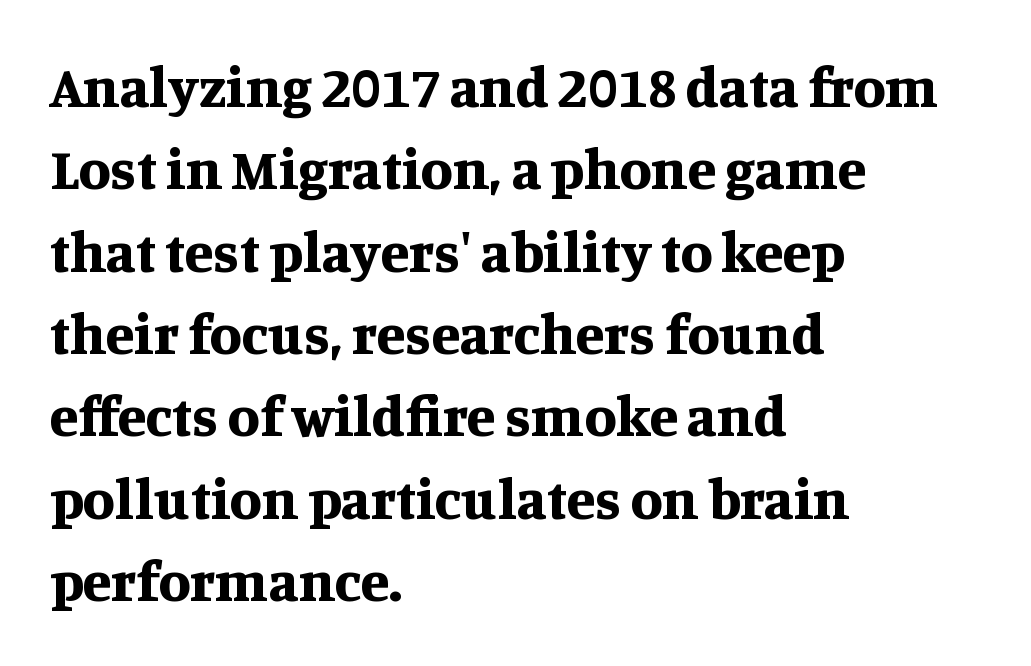
The image shows 58 px bold serif type, upright; set left-aligned, normal line spacing (1.42x), normal letter spacing, not underlined; medium stroke contrast and a large x-height.
